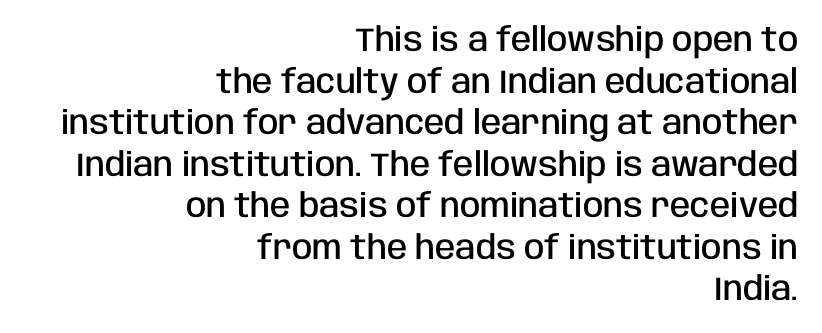
A typesetter would call this leading conventional body-copy spacing. Nothing sits at the stroke ends, so this counts as sans-serif. The face used here is a semibold: visibly heavier than regular, lighter than bold. The font's upright variant was chosen for this text.
